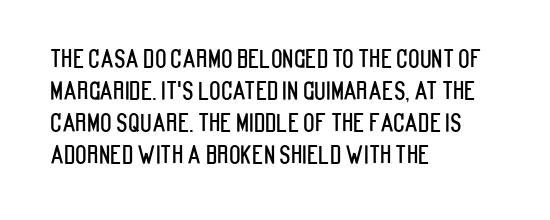
{"italic": "no", "underline": "no", "align": "left", "line_spacing": "normal", "line_spacing_ratio": 1.33, "letter_spacing": "normal", "letter_spacing_em": 0.0, "glyph_px": 24}
